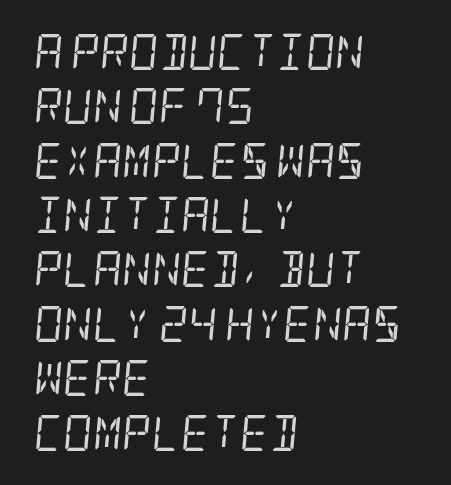
Q: Is the text bold? A: No.
Q: Is the text italic (slanted)? A: Yes, it leans right by about 5 degrees.
Q: Is the typeface a serif or a sans-serif typeface? A: Serif.
Q: Is the text underlined? A: No.
Q: How is the paragraph aligned? A: Left-aligned.
Q: Is the spacing between letters normal or unusually wide? A: Normal.
Q: Is the spacing between lines tight, normal or loose? A: Normal.
Q: Width (condensed, normal, or wide)? A: Condensed.
Q: Stroke contrast? A: Low.
Q: x-height? A: Large.
